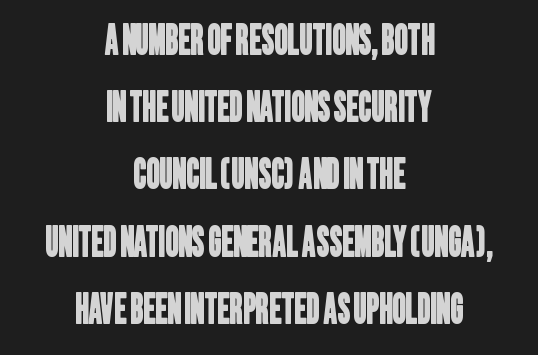
Q: Is the typeface a serif or a sans-serif typeface? A: Sans-serif.
Q: Is the text underlined? A: No.
Q: How is the paragraph aligned? A: Centered.
Q: Is the spacing between letters normal or unusually wide? A: Normal.
Q: Is the spacing between lines tight, normal or loose? A: Normal.
Q: Width (condensed, normal, or wide)? A: Condensed.
Q: Stroke contrast? A: Low.
Q: x-height? A: Large.
Q: Monospaced? A: No.
